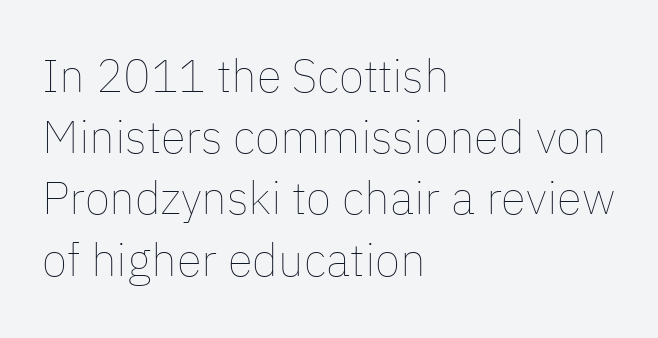
{"italic": "no", "bold": "no", "weight": "thin", "width": "normal", "stroke_contrast": "low", "x_height": "medium", "monospaced": "no", "underline": "no", "align": "left", "line_spacing": "normal", "line_spacing_ratio": 1.33, "letter_spacing": "normal", "letter_spacing_em": 0.0, "glyph_px": 46}
